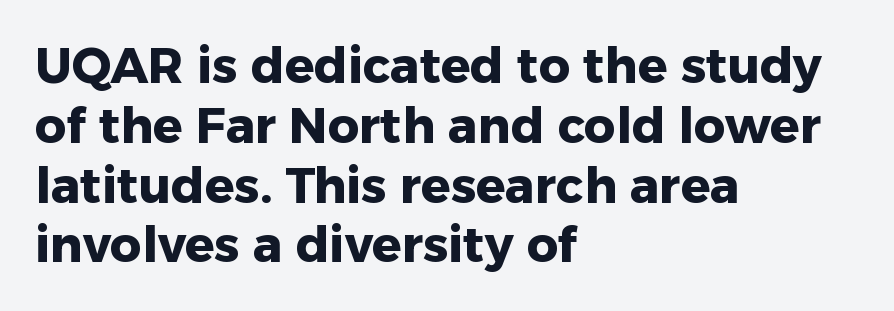
Pretty heavy lettering here — definitely bold. Letter spacing: default. A typesetter would call this proportional, since set widths differ per character. The paragraph shown leans on its left margin.
